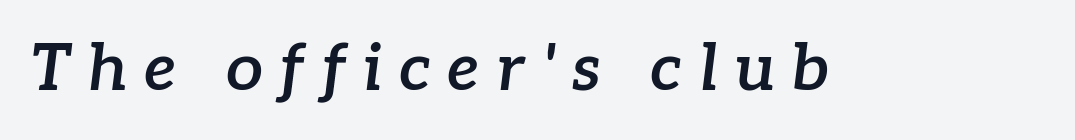
{"serif": "yes", "italic": "yes", "lean": "right", "slant_degrees": 7, "bold": "semi", "weight": "semibold", "width": "normal", "stroke_contrast": "low", "x_height": "medium", "monospaced": "no", "underline": "no", "letter_spacing": "wide", "letter_spacing_em": 0.25, "glyph_px": 66}
